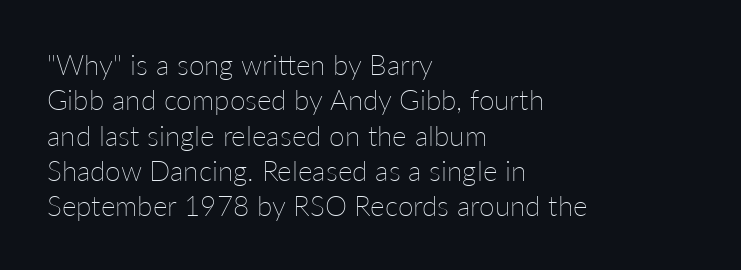
The image shows 28 px thin type, upright; set left-aligned, normal line spacing (1.26x), normal letter spacing, not underlined; low stroke contrast and a medium x-height.
